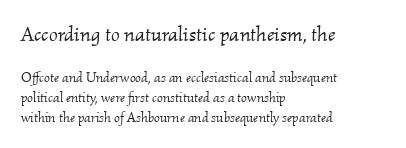
The glyphs are unaccompanied by any horizontal stroke below them. The characters are drawn with everyday or finer stroke widths. This is oblique type, the kind used for emphasis or titles. Honestly, the letter spacing is just normal — you wouldn't notice it. Larger block? The one above; the one below is distinctly smaller.
